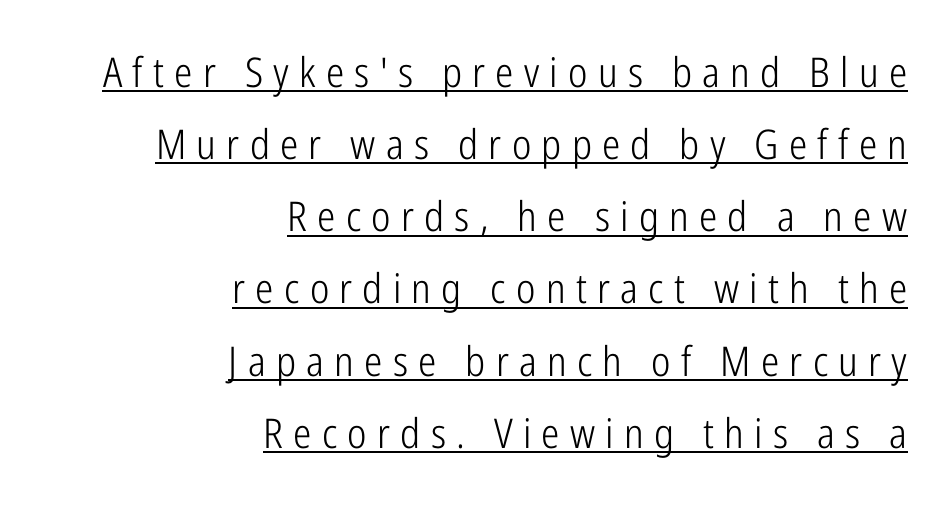
The image shows 41 px light, condensed sans-serif type, upright; set right-aligned, line spacing 1.76x, unusually wide letter spacing (+0.25 em), underlined; low stroke contrast and a medium x-height.
